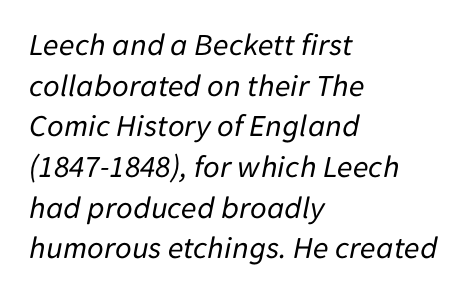
Q: Is the text bold? A: No.
Q: Is the text italic (slanted)? A: Yes, it leans right by about 11 degrees.
Q: Is the text underlined? A: No.
Q: How is the paragraph aligned? A: Left-aligned.
Q: Is the spacing between letters normal or unusually wide? A: Normal.
Q: Is the spacing between lines tight, normal or loose? A: Normal.
Q: Width (condensed, normal, or wide)? A: Normal.
Q: Stroke contrast? A: Low.
Q: x-height? A: Medium.
Q: Monospaced? A: No.
